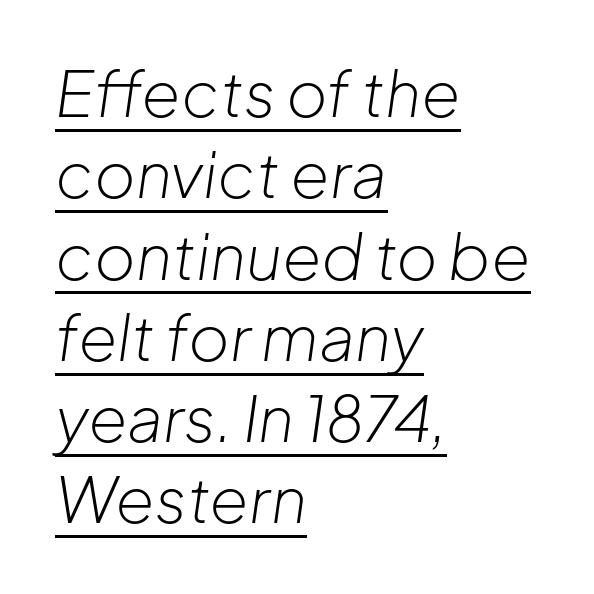
The letters look calm and open, with moderate or lighter stems. Tracking value appears to be zero — textbook default spacing. One-word summary of the alignment: left. Successive baselines arrive at the customary interval. Italic: yes, the glyphs are oblique. The face used here is proportionally spaced, like ordinary book or web type.
